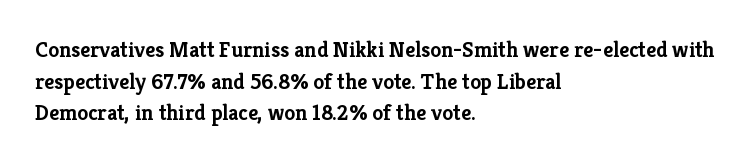
The image shows 22 px bold type, upright; set left-aligned, normal line spacing (1.44x), normal letter spacing, not underlined.
